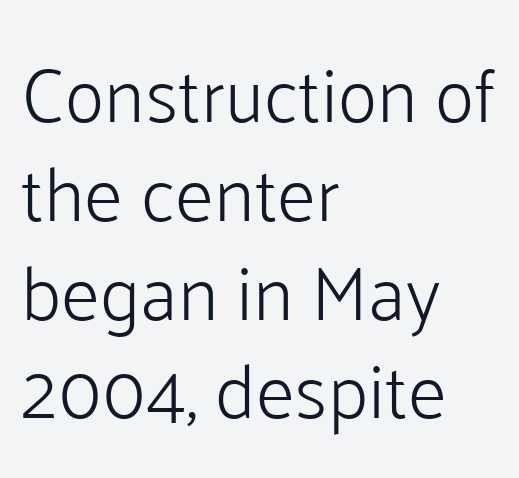
{"serif": "no", "italic": "no", "bold": "no", "weight": "light", "width": "normal", "stroke_contrast": "low", "x_height": "medium", "monospaced": "no", "underline": "no", "align": "left", "line_spacing": "normal", "line_spacing_ratio": 1.3, "letter_spacing": "normal", "letter_spacing_em": 0.0, "glyph_px": 76}
